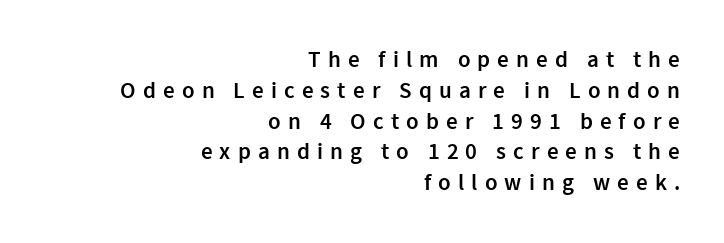
{"italic": "no", "bold": "semi", "underline": "no", "align": "right", "line_spacing": "normal", "line_spacing_ratio": 1.34, "letter_spacing": "wide", "letter_spacing_em": 0.31, "glyph_px": 23}
